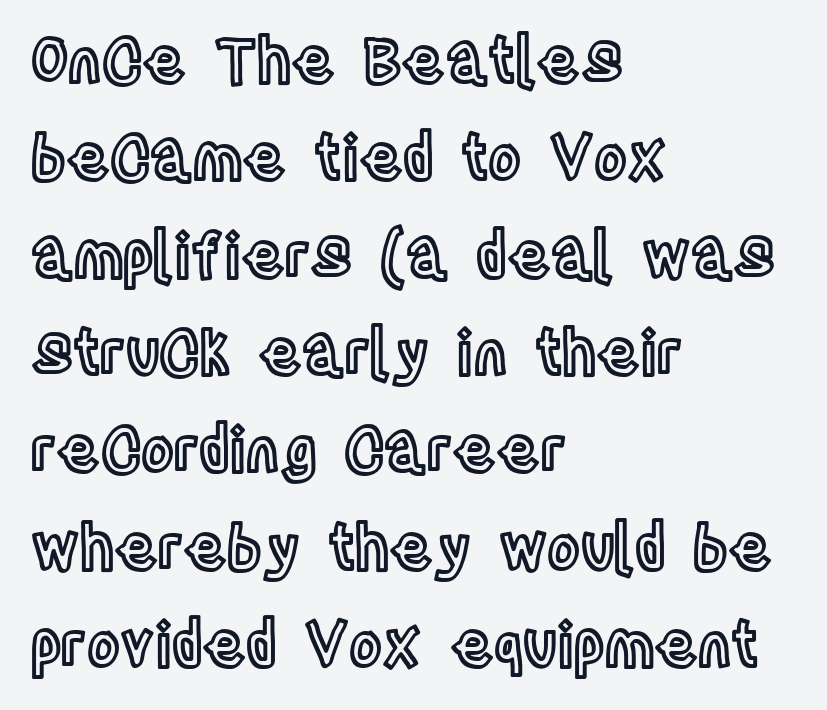
The passage shown is typed in a proportional face where columns would drift. The vertical gap from one line to the next is medium. Glance below the letters and you will spot only blank space. Spacing between characters is what you'd get straight out of the box. The typography opts for an upright posture over an oblique one. The passage is arranged the way most books set body copy — flush left.
